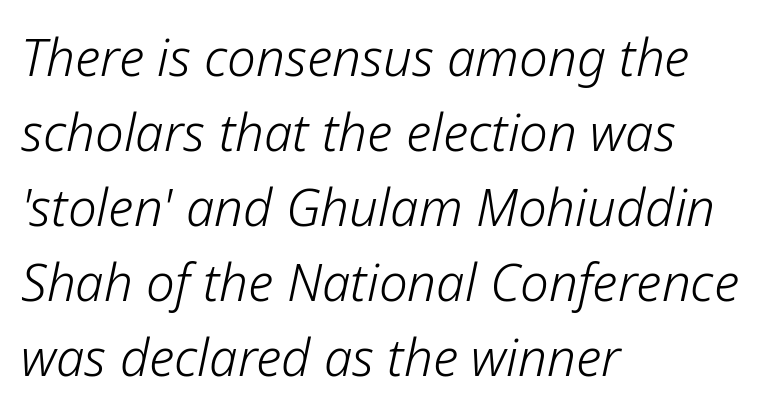
The image shows 51 px light type, italic (leaning right); set left-aligned, normal line spacing (1.47x), normal letter spacing, not underlined; low stroke contrast and a medium x-height.
